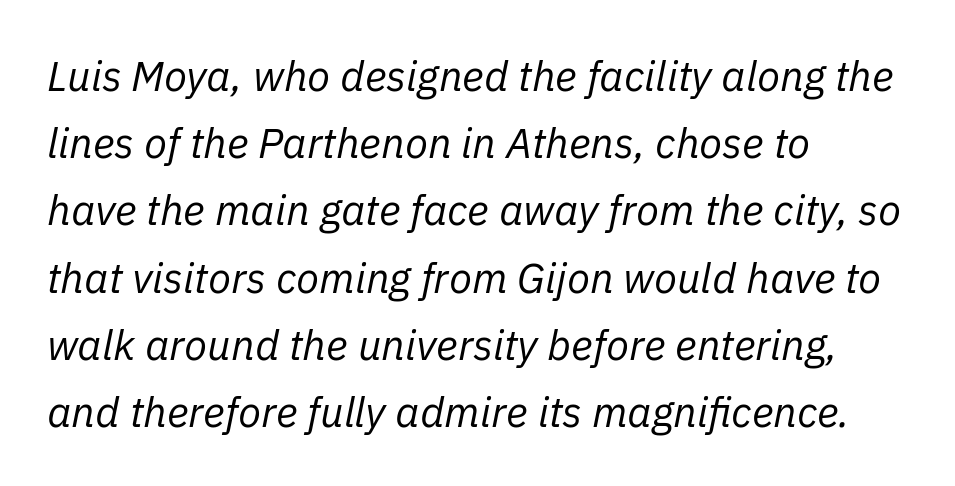
Q: Is the text bold? A: No.
Q: Is the text italic (slanted)? A: Yes, it leans right by about 11 degrees.
Q: Is the text underlined? A: No.
Q: How is the paragraph aligned? A: Left-aligned.
Q: Is the spacing between letters normal or unusually wide? A: Normal.
Q: Is the spacing between lines tight, normal or loose? A: Normal.
Q: Width (condensed, normal, or wide)? A: Normal.
Q: Stroke contrast? A: Low.
Q: x-height? A: Medium.
Q: Monospaced? A: No.
